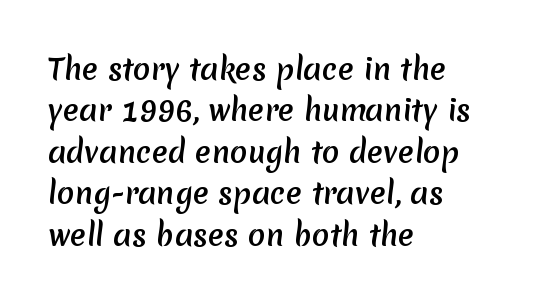
{"serif": "no", "width": "normal", "stroke_contrast": "medium", "x_height": "medium", "monospaced": "no", "underline": "no", "align": "left", "line_spacing": "normal", "line_spacing_ratio": 1.43, "letter_spacing": "normal", "letter_spacing_em": 0.0, "glyph_px": 29}
